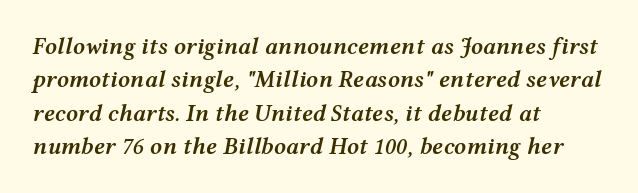
{"italic": "yes", "lean": "right", "slant_degrees": 12, "bold": "semi", "underline": "no", "align": "left", "line_spacing": "normal", "line_spacing_ratio": 1.39, "letter_spacing": "normal", "letter_spacing_em": 0.0, "glyph_px": 24}
